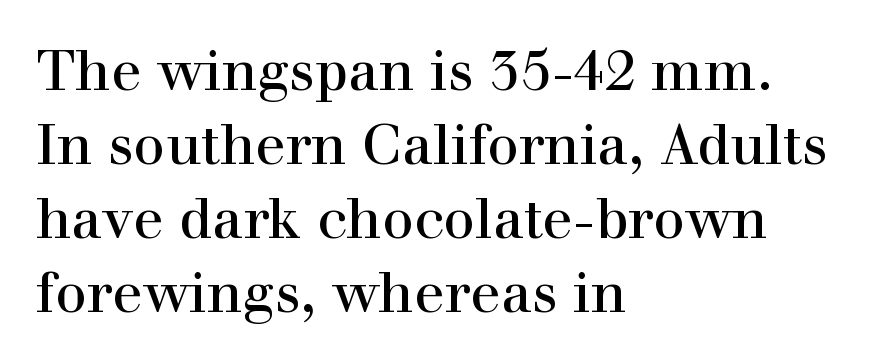
The compositor pushed each line to the left boundary. Inter-character spacing is left at the font's built-in metrics. The rendering uses natural spacing where letterforms have individual widths. The passage shown is typeset with a serif family. If you drew a line through each stem, it would be perfectly vertical.
